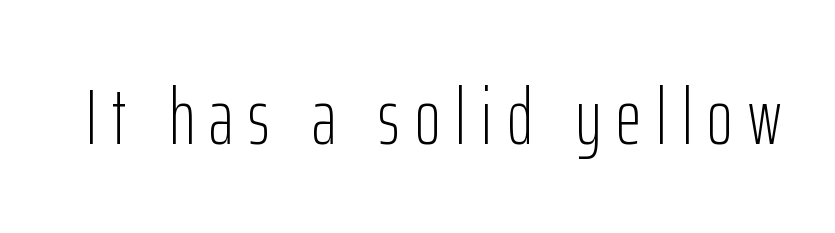
{"serif": "no", "italic": "no", "bold": "no", "weight": "light", "width": "condensed", "stroke_contrast": "low", "x_height": "medium", "monospaced": "no", "underline": "no", "glyph_px": 79}
